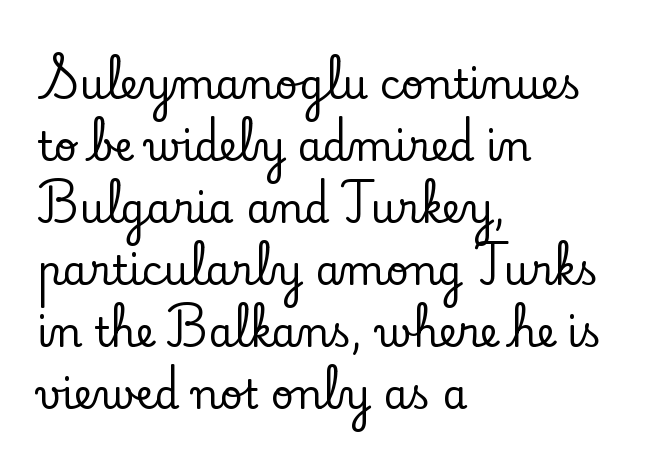
{"serif": "yes", "italic": "no", "width": "normal", "stroke_contrast": "low", "x_height": "small", "monospaced": "no", "underline": "no", "align": "left", "line_spacing": "normal", "line_spacing_ratio": 1.55, "letter_spacing": "normal", "letter_spacing_em": 0.0, "glyph_px": 40}
